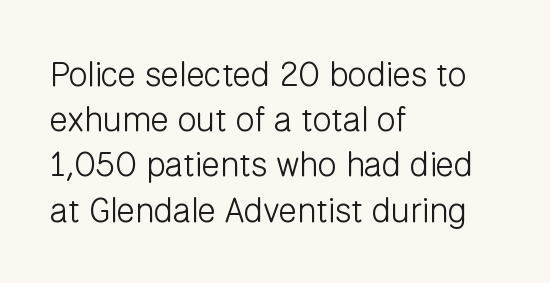
The image shows 34 px light sans-serif type, upright; set left-aligned, normal line spacing (1.33x), normal letter spacing, not underlined; low stroke contrast and a medium x-height.
